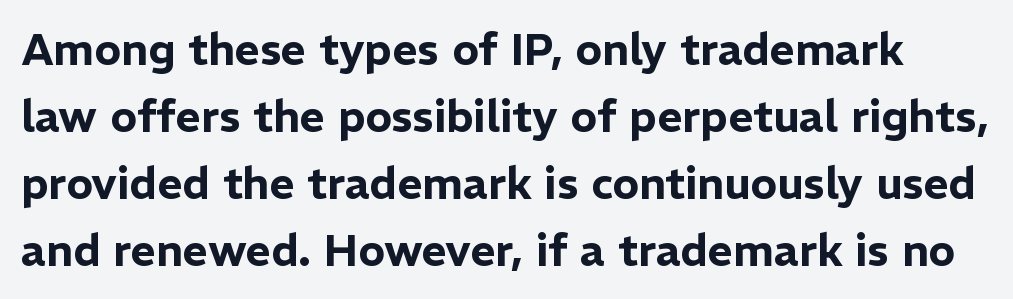
The image shows 44 px sans-serif type, upright; set normal line spacing (1.52x), normal letter spacing, not underlined; low stroke contrast and a medium x-height.
